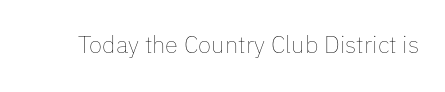
Q: Is the text bold? A: No.
Q: Is the text italic (slanted)? A: No, it is upright.
Q: Is the text underlined? A: No.
Q: Is the spacing between letters normal or unusually wide? A: Normal.
